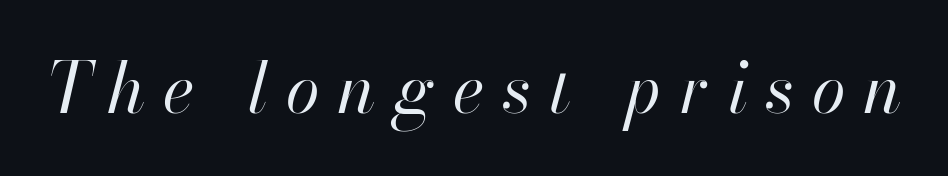
Q: Is the text bold? A: No.
Q: Is the text italic (slanted)? A: Yes, it leans right by about 13 degrees.
Q: Is the text underlined? A: No.
Q: Is the spacing between letters normal or unusually wide? A: Unusually wide.
Q: Width (condensed, normal, or wide)? A: Normal.
Q: Stroke contrast? A: High.
Q: x-height? A: Small.
Q: Monospaced? A: No.
